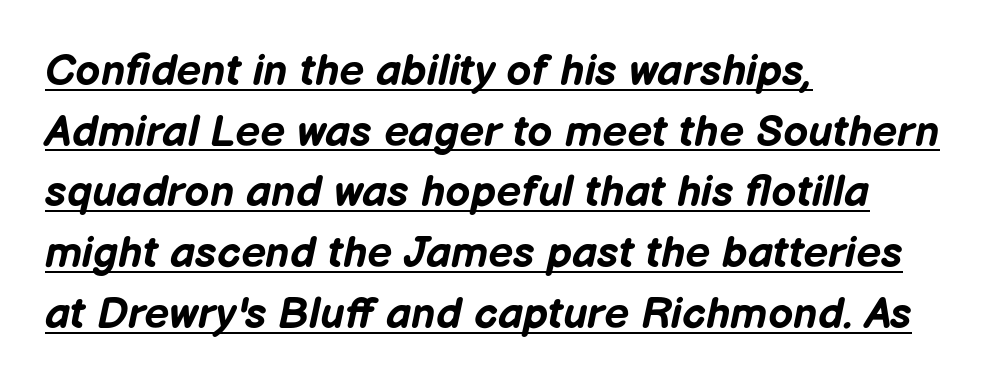
{"italic": "yes", "lean": "right", "slant_degrees": 12, "bold": "yes", "weight": "bold", "width": "normal", "stroke_contrast": "low", "x_height": "medium", "monospaced": "no", "underline": "yes", "align": "left", "line_spacing": "normal", "line_spacing_ratio": 1.38, "letter_spacing": "normal", "letter_spacing_em": 0.0, "glyph_px": 44}
